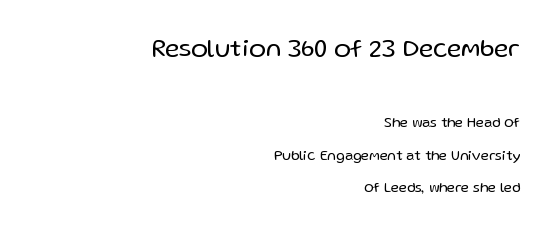
{"italic": "no", "bold": "no", "underline": "no", "align": "right", "line_spacing": "loose", "line_spacing_ratio": 2.33, "letter_spacing": "normal", "letter_spacing_em": 0.0, "larger_block": "first", "size_ratio": 1.79, "glyph_px": 25}
